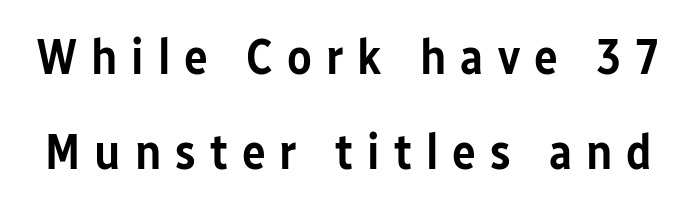
{"serif": "no", "italic": "no", "bold": "semi", "weight": "semibold", "width": "condensed", "stroke_contrast": "low", "x_height": "medium", "monospaced": "no", "underline": "no", "line_spacing": "loose", "line_spacing_ratio": 1.91, "letter_spacing": "wide", "letter_spacing_em": 0.28, "glyph_px": 50}
